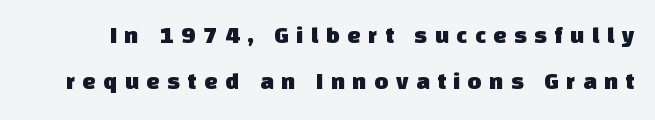
Q: Is the text underlined? A: No.
Q: Is the spacing between letters normal or unusually wide? A: Unusually wide.
Q: Is the spacing between lines tight, normal or loose? A: Loose.
